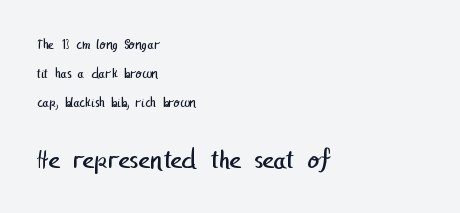
The image shows 28 px regular-weight sans-serif type; set left-aligned, loose line spacing (2.07x), normal letter spacing, not underlined; the second (bottom) block is 2.0x larger; low stroke contrast and a medium x-height.
